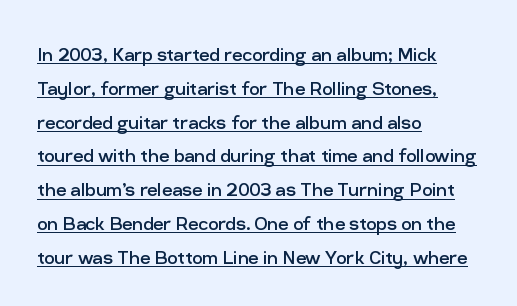
Spacing between characters is what you'd get straight out of the box. In terms of posture, this sample is upright. One-word summary of the alignment: left. This reads as an unemphasized weight, regular at the heaviest.
